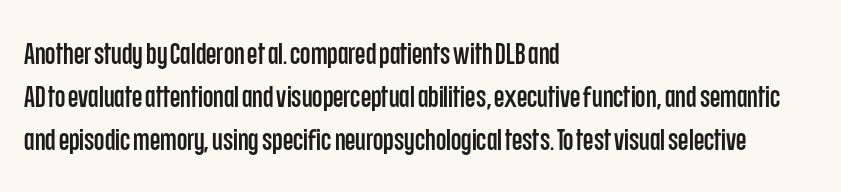
{"serif": "no", "italic": "no", "width": "condensed", "stroke_contrast": "low", "x_height": "large", "monospaced": "no", "underline": "no", "align": "left", "line_spacing": "normal", "line_spacing_ratio": 1.43, "letter_spacing": "normal", "letter_spacing_em": 0.0, "glyph_px": 30}
